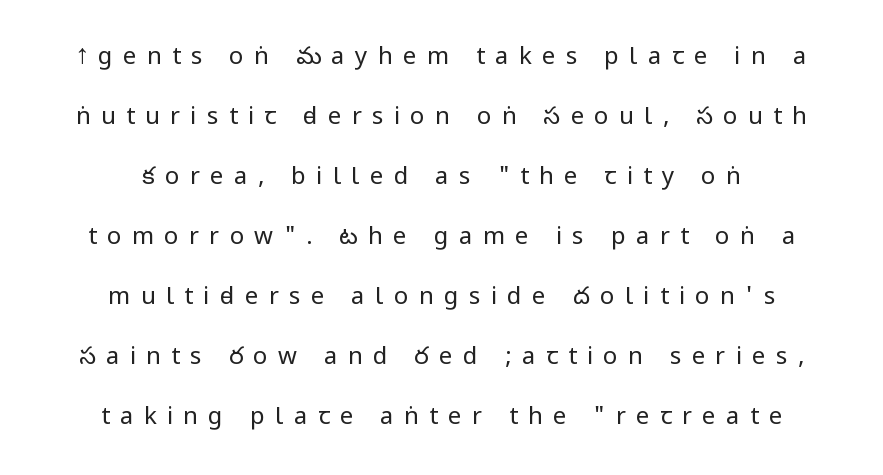
Words appear elongated and porous because spacing is wide. This sample is center-justified, so both line endings float freely. Letters rest on an invisible, unmarked baseline. Unlike italic type, these characters show no tilt at all. These lines stand farther apart than default settings would place them. Letters have the restrained weight of plain body copy at most.
